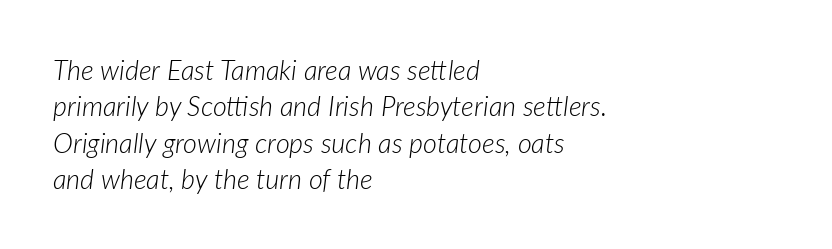
The rows are spaced the way most documents space them. The cut favours lightness, reaching ordinary text weight at its darkest. Observe the lean: these are italic letterforms. There is no visible air inserted between adjacent glyphs. Beneath every word, the page is bare. Each line starts at the same left margin while the right side varies.
